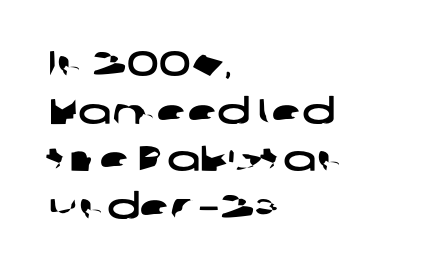
Q: Is the typeface a serif or a sans-serif typeface? A: Sans-serif.
Q: Is the text underlined? A: No.
Q: How is the paragraph aligned? A: Left-aligned.
Q: Is the spacing between letters normal or unusually wide? A: Normal.
Q: Is the spacing between lines tight, normal or loose? A: Normal.
Q: Width (condensed, normal, or wide)? A: Wide.
Q: Stroke contrast? A: Low.
Q: x-height? A: Medium.
Q: Monospaced? A: No.
